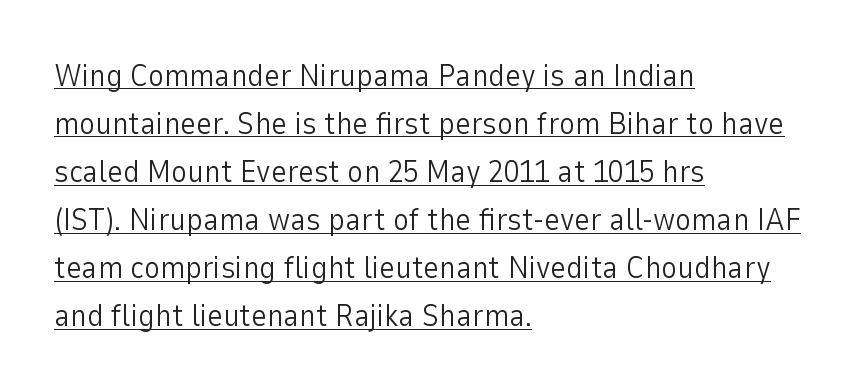
{"serif": "no", "italic": "no", "bold": "no", "weight": "light", "width": "normal", "stroke_contrast": "low", "x_height": "medium", "monospaced": "no", "underline": "yes", "align": "left", "line_spacing": "normal", "line_spacing_ratio": 1.55, "letter_spacing": "normal", "letter_spacing_em": 0.0, "glyph_px": 31}
